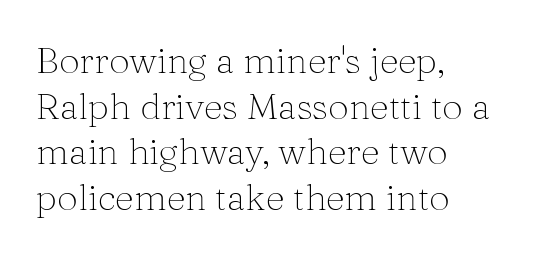
The letters look calm and open, with moderate or lighter stems. Caption: standard tracking, unaltered. Is this a fixed-width face? No — the glyphs have proportional, varying widths. Any mark beneath the type? The region is blank. Quick note: not italic, upright.
